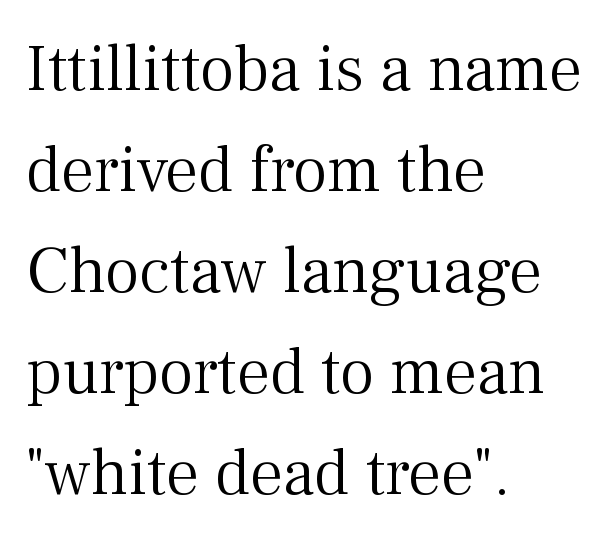
Q: Is the text bold? A: No.
Q: Is the text italic (slanted)? A: No, it is upright.
Q: Is the typeface a serif or a sans-serif typeface? A: Serif.
Q: Is the text underlined? A: No.
Q: How is the paragraph aligned? A: Left-aligned.
Q: Is the spacing between letters normal or unusually wide? A: Normal.
Q: Is the spacing between lines tight, normal or loose? A: Normal.
Q: Width (condensed, normal, or wide)? A: Normal.
Q: Stroke contrast? A: Medium.
Q: x-height? A: Medium.
Q: Monospaced? A: No.
